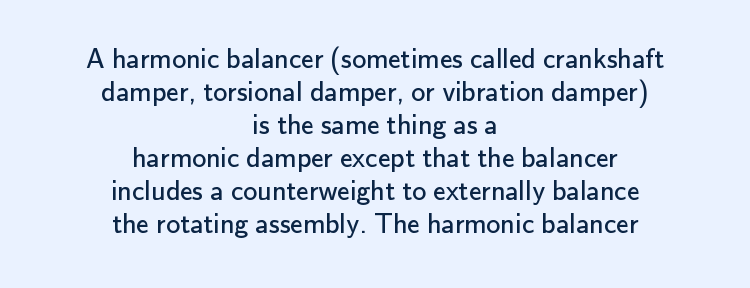
Q: Is the text bold? A: No.
Q: Is the text italic (slanted)? A: No, it is upright.
Q: Is the typeface a serif or a sans-serif typeface? A: Sans-serif.
Q: Is the text underlined? A: No.
Q: How is the paragraph aligned? A: Centered.
Q: Is the spacing between letters normal or unusually wide? A: Normal.
Q: Width (condensed, normal, or wide)? A: Normal.
Q: Stroke contrast? A: Low.
Q: x-height? A: Small.
Q: Monospaced? A: No.
